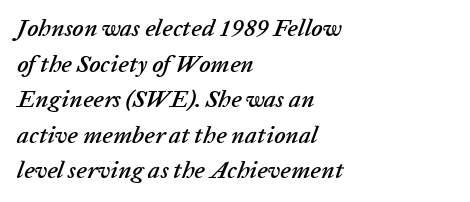
Leading matches the norm, producing a regular column. This rendering features lettering with no underline. Default kerning and tracking; the words read as compact shapes. Casual observation: everything's shoved over to the left.
